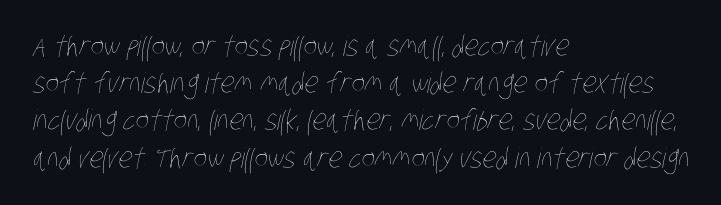
{"bold": "no", "weight": "thin", "width": "condensed", "stroke_contrast": "low", "x_height": "large", "monospaced": "no", "underline": "no", "align": "left", "line_spacing": "normal", "line_spacing_ratio": 1.33, "letter_spacing": "normal", "letter_spacing_em": 0.0, "glyph_px": 28}
